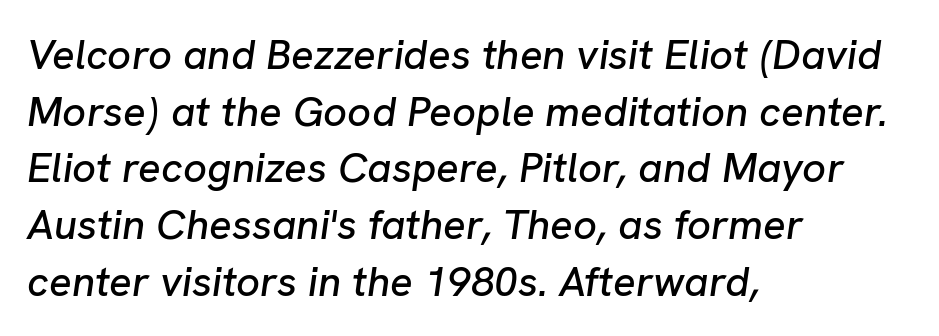
The image shows 42 px text type, italic (leaning right); set left-aligned, normal line spacing (1.35x), normal letter spacing, not underlined; low stroke contrast and a medium x-height.
